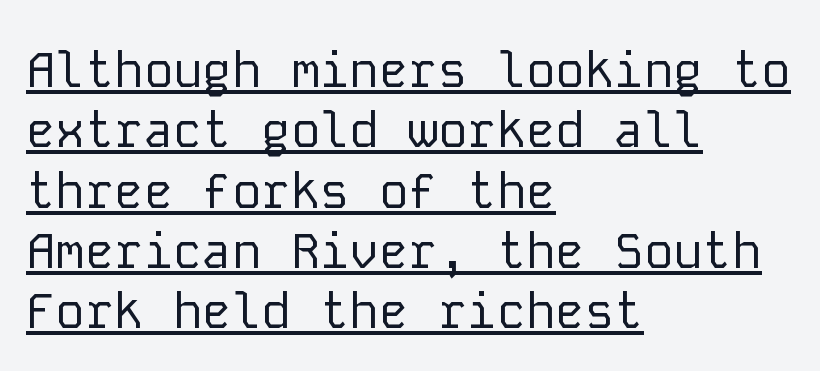
{"serif": "no", "italic": "no", "bold": "no", "weight": "regular", "width": "normal", "stroke_contrast": "low", "x_height": "medium", "monospaced": "yes", "underline": "yes", "align": "left", "line_spacing_ratio": 1.23, "letter_spacing": "normal", "letter_spacing_em": 0.0, "glyph_px": 49}
